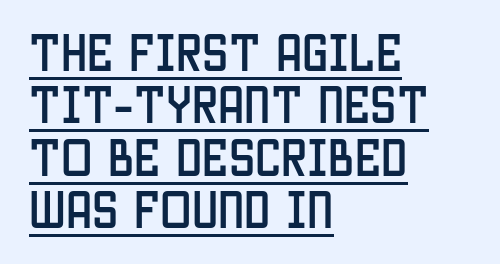
The image shows 42 px condensed sans-serif type, upright; set left-aligned, normal line spacing (1.25x), normal letter spacing, underlined; low stroke contrast and a large x-height.
